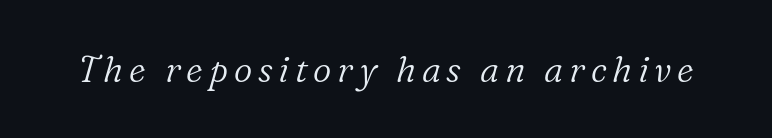
Q: Is the text bold? A: No.
Q: Is the text italic (slanted)? A: Yes, it leans right by about 16 degrees.
Q: Is the typeface a serif or a sans-serif typeface? A: Serif.
Q: Is the text underlined? A: No.
Q: Width (condensed, normal, or wide)? A: Normal.
Q: Stroke contrast? A: Low.
Q: x-height? A: Medium.
Q: Monospaced? A: No.
